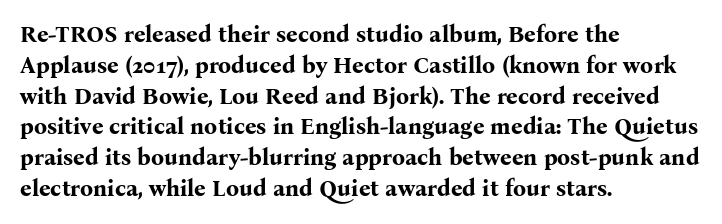
{"italic": "no", "bold": "yes", "underline": "no", "align": "left", "line_spacing": "normal", "line_spacing_ratio": 1.34, "letter_spacing": "normal", "letter_spacing_em": 0.0, "glyph_px": 23}
